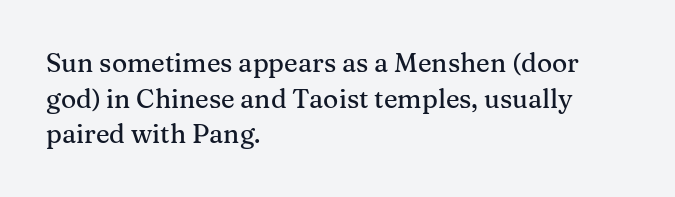
Q: Is the text italic (slanted)? A: No, it is upright.
Q: Is the text underlined? A: No.
Q: How is the paragraph aligned? A: Left-aligned.
Q: Is the spacing between letters normal or unusually wide? A: Normal.
Q: Is the spacing between lines tight, normal or loose? A: Normal.
